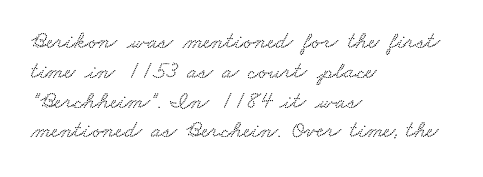
The image shows 24 px text type; set left-aligned, line spacing 1.24x, normal letter spacing, not underlined.
